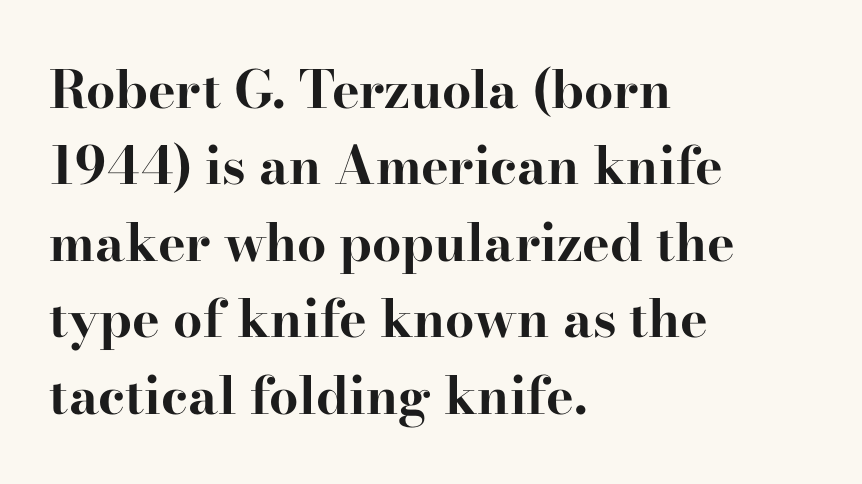
The image shows 52 px bold, wide serif type, upright; set left-aligned, normal line spacing (1.47x), normal letter spacing, not underlined; high stroke contrast and a small x-height.
